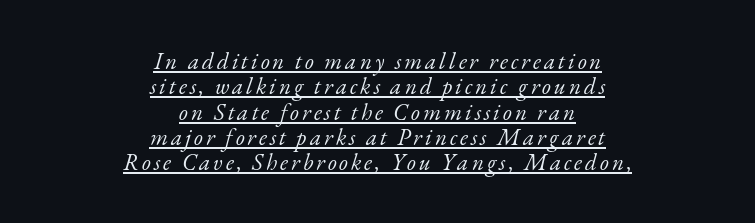
In designer terms, the underline attribute is active on this setting. Reading down the column, the eye jumps only a short way to each next line. Rendered with sloped, italic letterforms. Stem width sits at or under what a default text font uses. In CSS terms this would be text-align: center.
